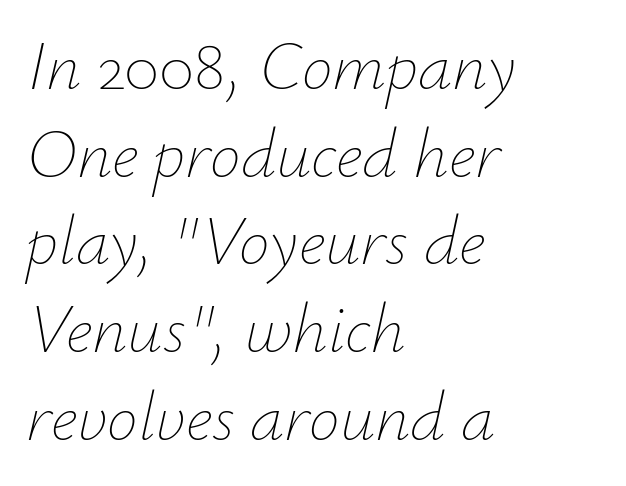
The image shows 69 px thin type, italic (leaning right); set left-aligned, normal line spacing (1.27x), normal letter spacing, not underlined; low stroke contrast and a small x-height.
